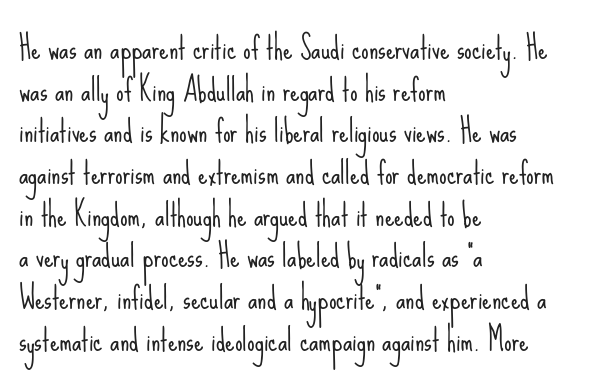
The image shows 30 px light, condensed sans-serif type, upright; set left-aligned, normal line spacing (1.39x), normal letter spacing, not underlined; low stroke contrast and a small x-height.
